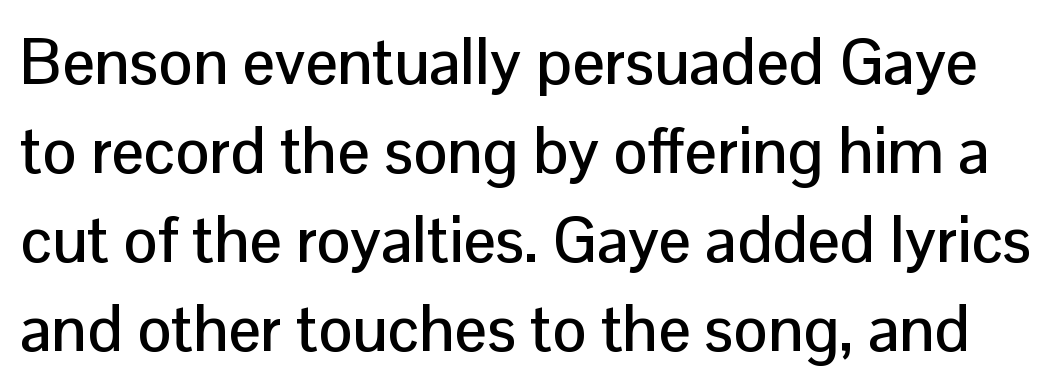
These lines sit exactly where default settings would place them. Do the letters lean? They stand straight. Letters rest on an invisible, unmarked baseline. Look at the tracking — it's just the regular setting, nothing added.
